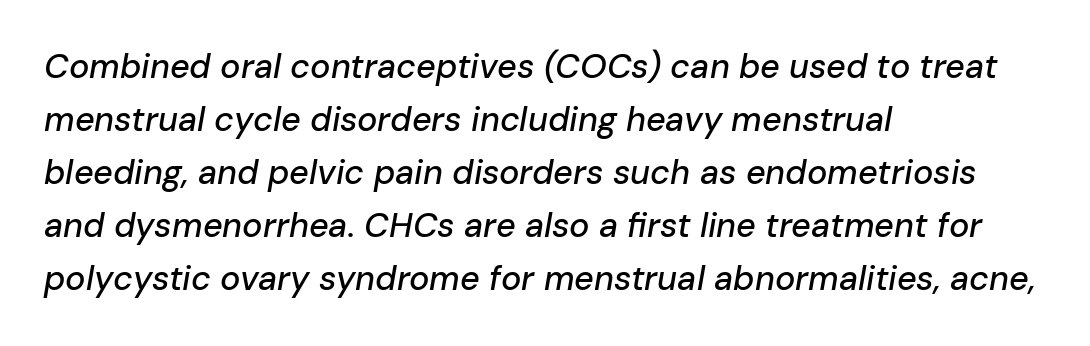
Q: Is the text italic (slanted)? A: Yes, it leans right by about 10 degrees.
Q: Is the text underlined? A: No.
Q: How is the paragraph aligned? A: Left-aligned.
Q: Is the spacing between letters normal or unusually wide? A: Normal.
Q: Is the spacing between lines tight, normal or loose? A: Normal.
Q: Width (condensed, normal, or wide)? A: Normal.
Q: Stroke contrast? A: Low.
Q: x-height? A: Medium.
Q: Monospaced? A: No.
